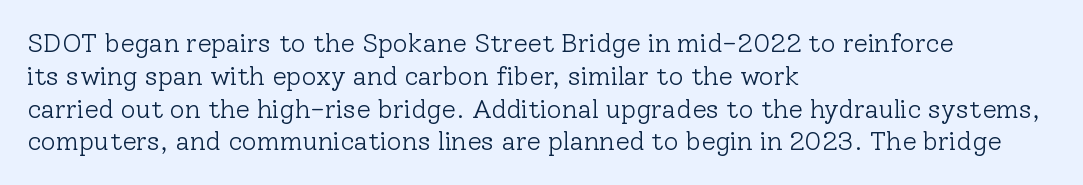
Check the space under the baseline: it is left empty. Posture: upright roman. Is the type heavy? It reads as light-to-regular instead. One-word summary of the alignment: left. The line-height multiplier appears to be the usual default.
